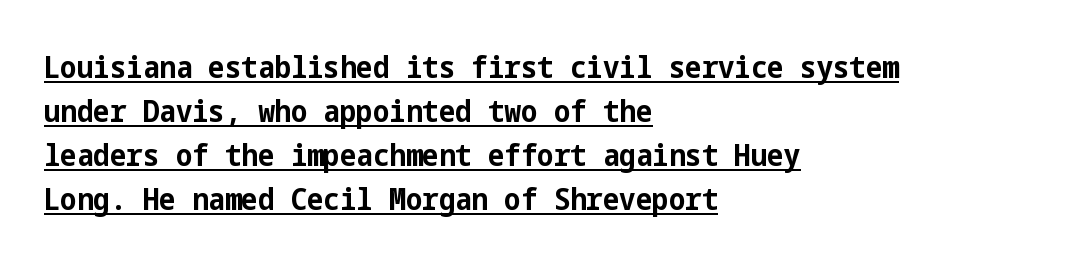
Q: Is the text bold? A: Yes.
Q: Is the text italic (slanted)? A: No, it is upright.
Q: Is the typeface a serif or a sans-serif typeface? A: Sans-serif.
Q: Is the text underlined? A: Yes.
Q: How is the paragraph aligned? A: Left-aligned.
Q: Is the spacing between letters normal or unusually wide? A: Normal.
Q: Is the spacing between lines tight, normal or loose? A: Normal.
Q: Width (condensed, normal, or wide)? A: Condensed.
Q: Stroke contrast? A: Low.
Q: x-height? A: Medium.
